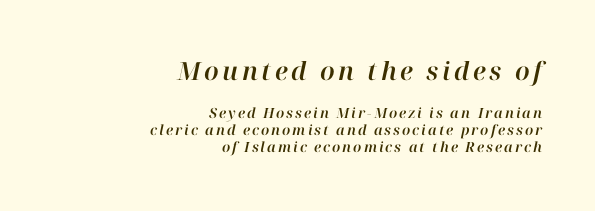
The image shows 25 px text type, italic (leaning right); set right-aligned, line spacing 1.21x, not underlined; the first (top) block is 1.79x larger.
